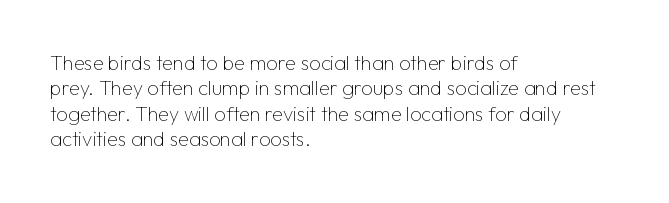
{"italic": "no", "bold": "no", "underline": "no", "align": "left", "line_spacing": "normal", "line_spacing_ratio": 1.27, "letter_spacing": "normal", "letter_spacing_em": 0.0, "glyph_px": 20}
